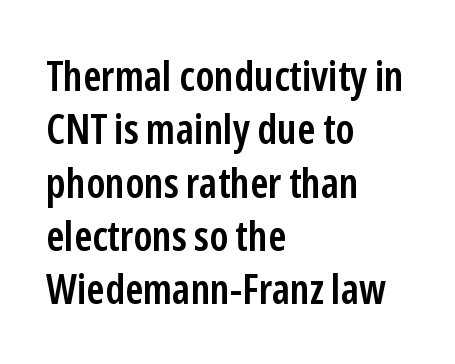
Any mark beneath the type? The region is blank. Each line starts at the same left margin while the right side varies. Typographically, this falls in the sans-serif category. The axis of the letterforms is exactly vertical. The leading is moderate, giving the passage an even texture.
